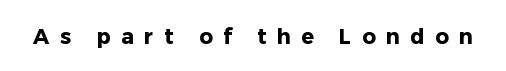
Q: Is the text bold? A: Yes.
Q: Is the text italic (slanted)? A: No, it is upright.
Q: Is the text underlined? A: No.
Q: Is the spacing between letters normal or unusually wide? A: Unusually wide.
